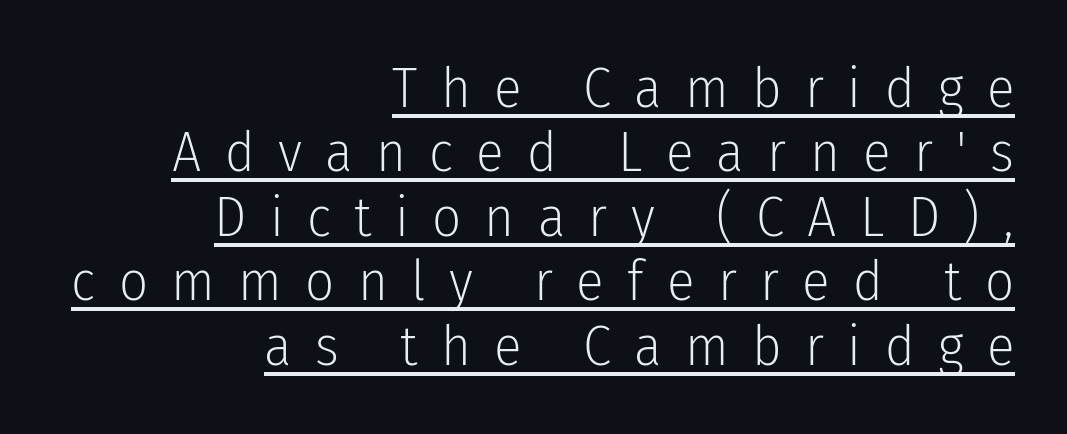
{"serif": "no", "italic": "no", "bold": "no", "weight": "light", "width": "condensed", "stroke_contrast": "low", "x_height": "medium", "monospaced": "no", "underline": "yes", "align": "right", "line_spacing": "tight", "line_spacing_ratio": 1.13, "letter_spacing": "wide", "letter_spacing_em": 0.41, "glyph_px": 57}
